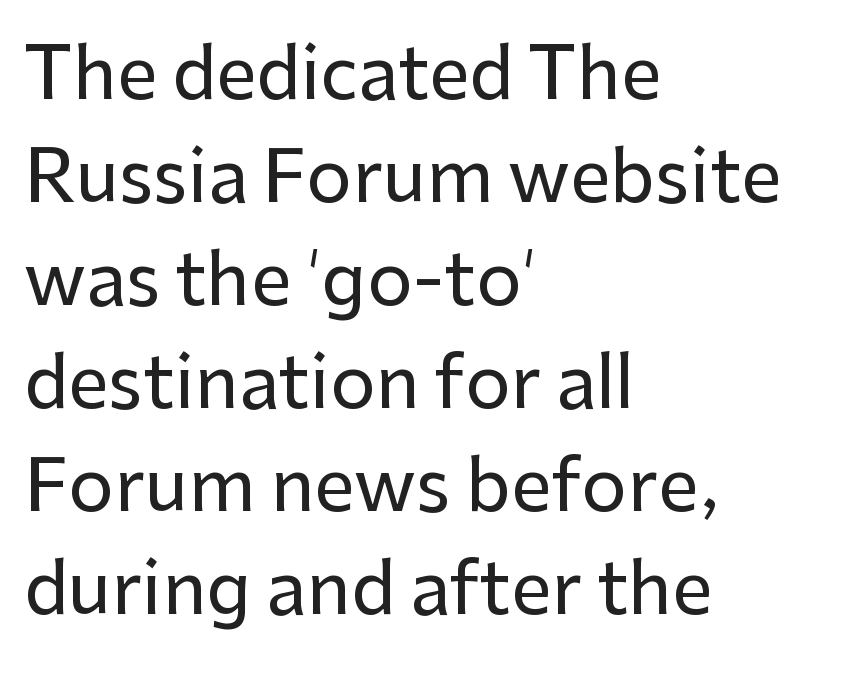
The image shows 72 px sans-serif type, upright; set left-aligned, normal line spacing (1.43x), normal letter spacing, not underlined; low stroke contrast and a medium x-height.
